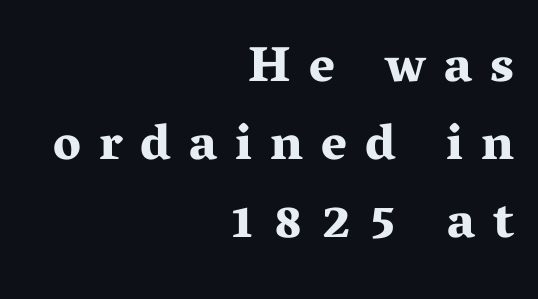
The image shows 50 px bold, wide serif type, upright; set right-aligned, normal line spacing (1.56x), unusually wide letter spacing (+0.36 em), not underlined; medium stroke contrast and a medium x-height.
